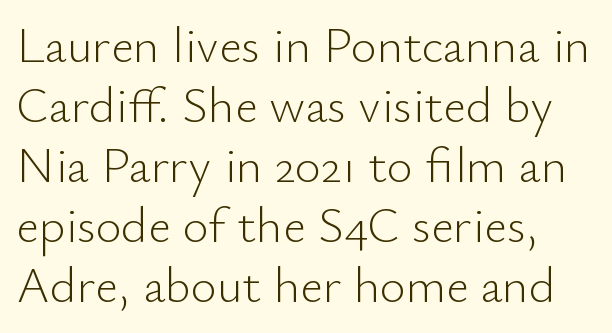
You can tell from the bare stems that sans-serif type was used. Words appear dense and cohesive because spacing is normal. The typeface has the unassuming heft of standard copy or less. Anything drawn beneath the words? Only blank space. The typography opts for an upright posture over an oblique one.
